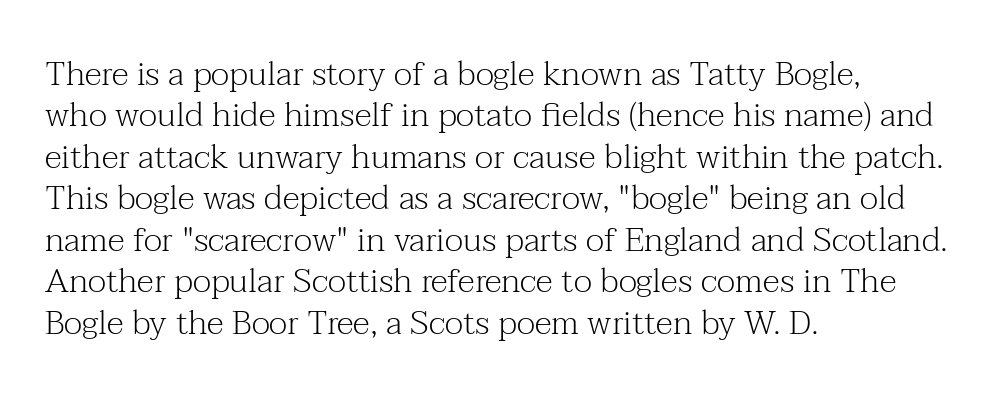
{"serif": "yes", "italic": "no", "bold": "no", "weight": "light", "width": "normal", "stroke_contrast": "medium", "x_height": "medium", "monospaced": "no", "underline": "no", "align": "left", "line_spacing_ratio": 1.22, "letter_spacing": "normal", "letter_spacing_em": 0.0, "glyph_px": 34}
